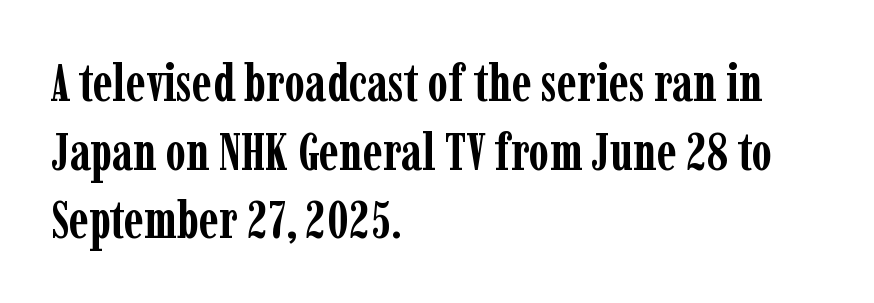
Do the letters lean? They stand straight. Normally led — the rows are evenly, conventionally spaced. Strokes here are thick enough to call this a true bold. Just letters on the line, the space beneath them empty.
